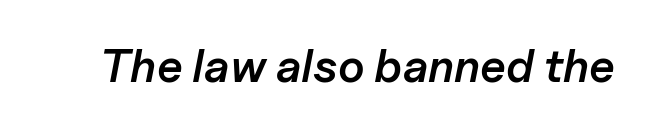
Q: Is the text bold? A: Semi-bold.
Q: Is the text italic (slanted)? A: Yes, it leans right by about 11 degrees.
Q: Is the text underlined? A: No.
Q: Is the spacing between letters normal or unusually wide? A: Normal.
Q: Width (condensed, normal, or wide)? A: Normal.
Q: Stroke contrast? A: Low.
Q: x-height? A: Medium.
Q: Monospaced? A: No.
